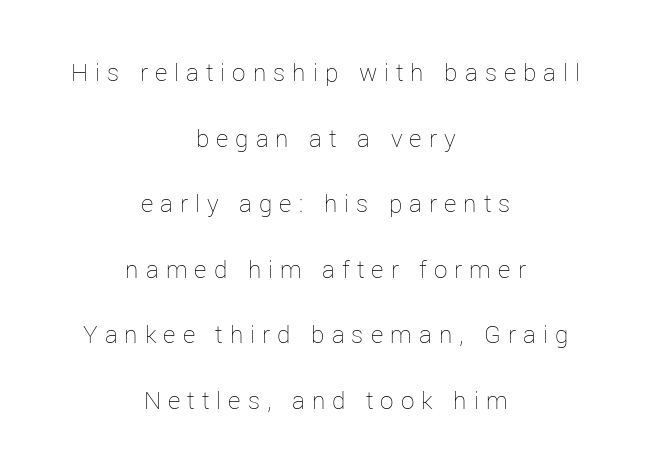
{"italic": "no", "bold": "no", "underline": "no", "align": "center", "line_spacing": "loose", "line_spacing_ratio": 2.43, "letter_spacing": "wide", "letter_spacing_em": 0.26, "glyph_px": 27}
